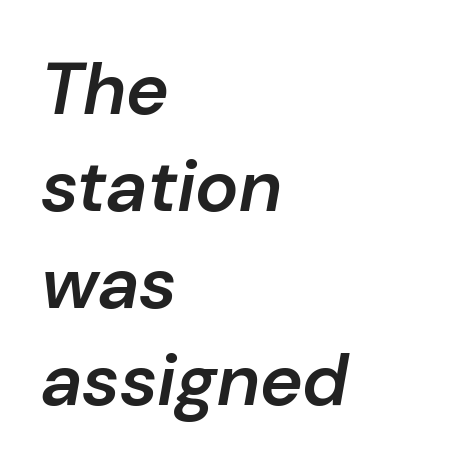
Q: Is the text bold? A: Semi-bold.
Q: Is the text italic (slanted)? A: Yes, it leans right by about 10 degrees.
Q: Is the text underlined? A: No.
Q: How is the paragraph aligned? A: Left-aligned.
Q: Is the spacing between letters normal or unusually wide? A: Normal.
Q: Is the spacing between lines tight, normal or loose? A: Normal.
Q: Width (condensed, normal, or wide)? A: Normal.
Q: Stroke contrast? A: Low.
Q: x-height? A: Medium.
Q: Monospaced? A: No.
